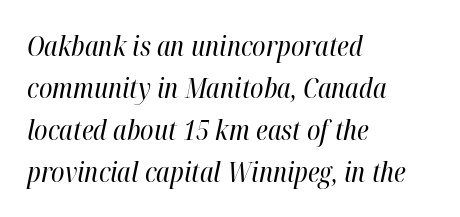
The image shows 27 px text type, italic (leaning right); set left-aligned, normal line spacing (1.55x), normal letter spacing, not underlined.
